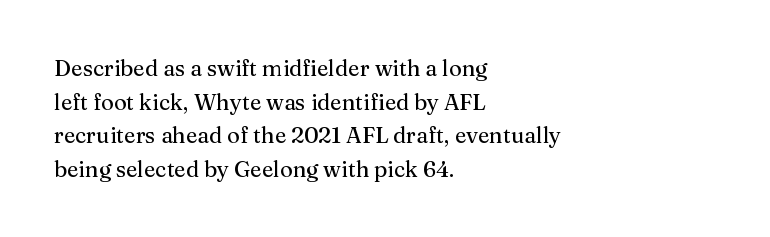
Q: Is the text italic (slanted)? A: No, it is upright.
Q: Is the text underlined? A: No.
Q: How is the paragraph aligned? A: Left-aligned.
Q: Is the spacing between letters normal or unusually wide? A: Normal.
Q: Is the spacing between lines tight, normal or loose? A: Normal.
